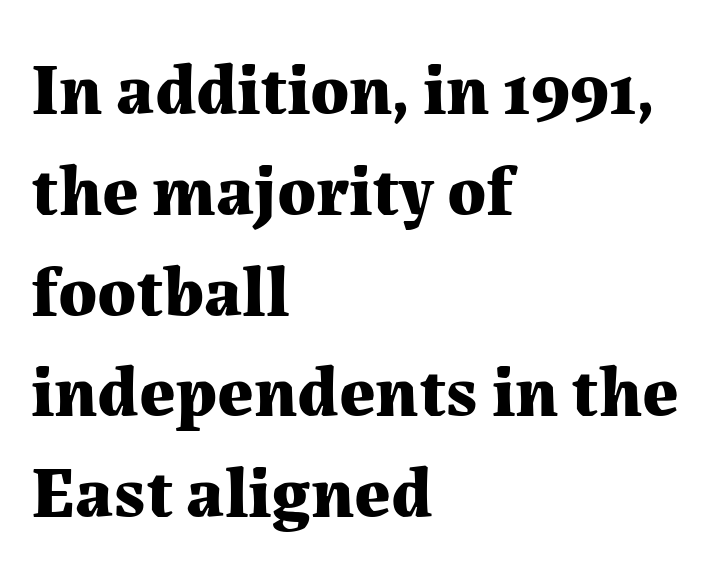
The image shows 72 px bold serif type, upright; set left-aligned, normal line spacing (1.4x), normal letter spacing, not underlined; medium stroke contrast and a medium x-height.
